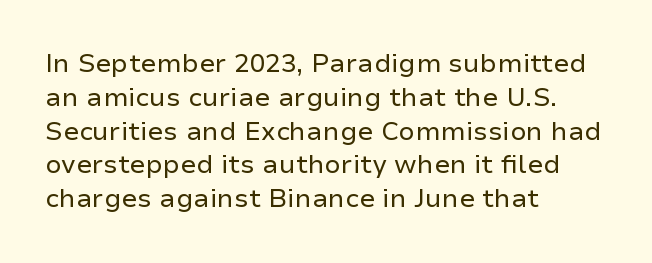
Q: Is the text bold? A: No.
Q: Is the text italic (slanted)? A: No, it is upright.
Q: Is the text underlined? A: No.
Q: How is the paragraph aligned? A: Left-aligned.
Q: Is the spacing between letters normal or unusually wide? A: Normal.
Q: Is the spacing between lines tight, normal or loose? A: Normal.
